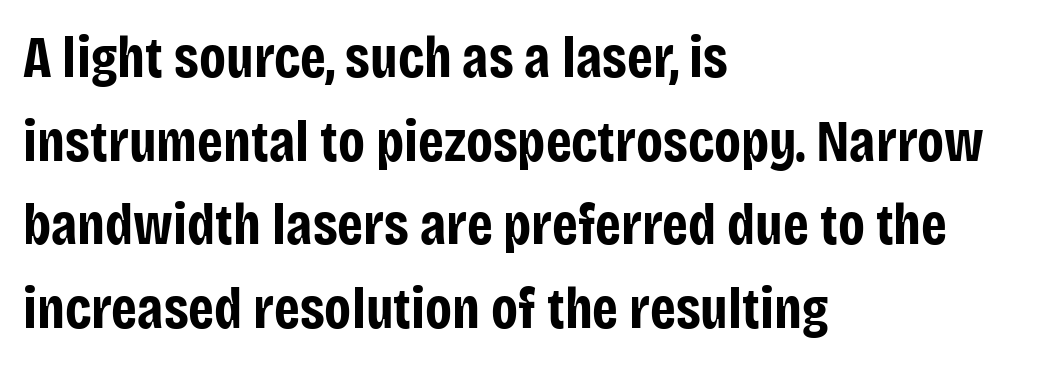
{"serif": "no", "italic": "no", "bold": "yes", "weight": "bold", "width": "condensed", "stroke_contrast": "low", "x_height": "large", "monospaced": "no", "underline": "no", "align": "left", "line_spacing": "normal", "line_spacing_ratio": 1.44, "letter_spacing": "normal", "letter_spacing_em": 0.0, "glyph_px": 58}
